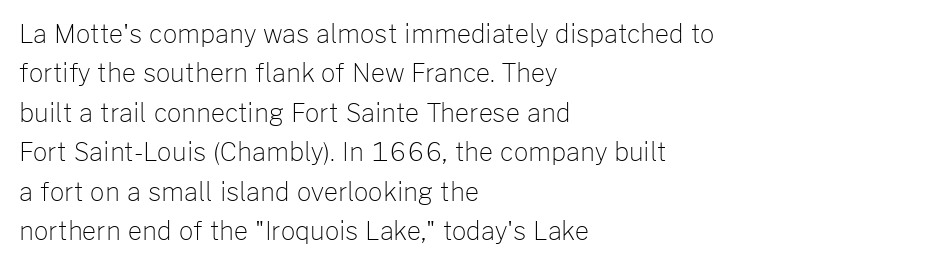
Q: Is the text bold? A: No.
Q: Is the text italic (slanted)? A: No, it is upright.
Q: Is the text underlined? A: No.
Q: How is the paragraph aligned? A: Left-aligned.
Q: Is the spacing between letters normal or unusually wide? A: Normal.
Q: Is the spacing between lines tight, normal or loose? A: Normal.
